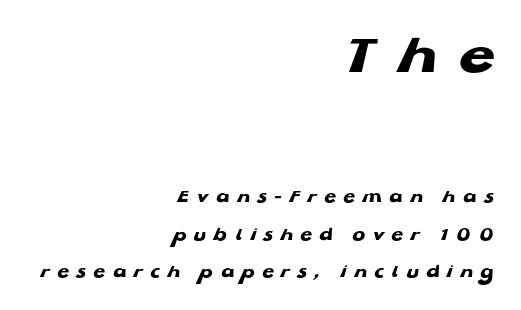
{"serif": "no", "bold": "yes", "weight": "heavy", "width": "wide", "stroke_contrast": "low", "x_height": "medium", "monospaced": "no", "underline": "no", "align": "right", "line_spacing": "loose", "line_spacing_ratio": 1.95, "letter_spacing": "wide", "letter_spacing_em": 0.39, "larger_block": "first", "size_ratio": 3.05, "glyph_px": 58}
